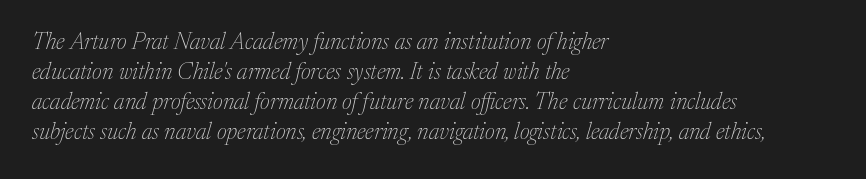
Q: Is the text bold? A: No.
Q: Is the text italic (slanted)? A: Yes, it leans right by about 17 degrees.
Q: Is the text underlined? A: No.
Q: How is the paragraph aligned? A: Left-aligned.
Q: Is the spacing between letters normal or unusually wide? A: Normal.
Q: Is the spacing between lines tight, normal or loose? A: Normal.
